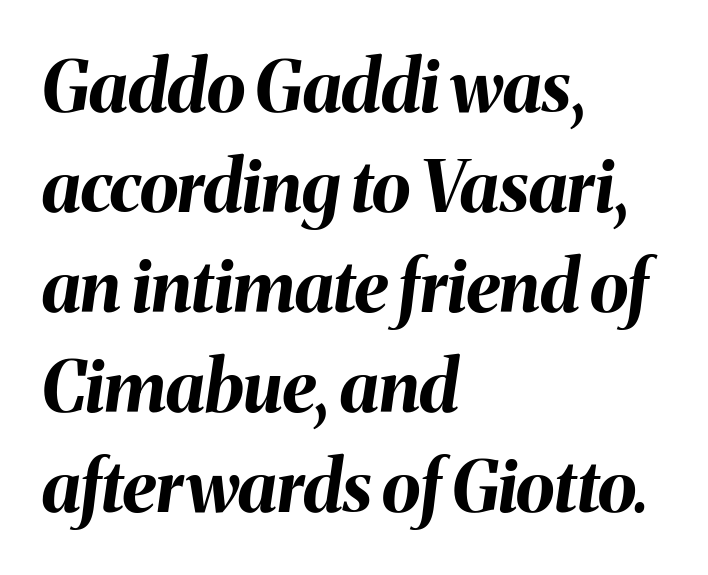
{"italic": "yes", "lean": "right", "slant_degrees": 8, "bold": "yes", "weight": "bold", "width": "normal", "stroke_contrast": "medium", "x_height": "medium", "monospaced": "no", "underline": "no", "align": "left", "line_spacing": "normal", "line_spacing_ratio": 1.41, "letter_spacing": "normal", "letter_spacing_em": 0.0, "glyph_px": 71}
